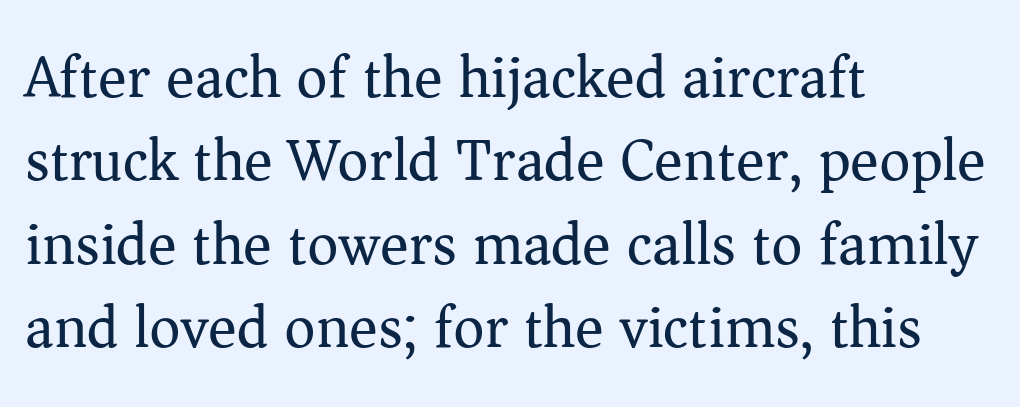
Q: Is the text bold? A: No.
Q: Is the text italic (slanted)? A: No, it is upright.
Q: Is the typeface a serif or a sans-serif typeface? A: Serif.
Q: Is the text underlined? A: No.
Q: How is the paragraph aligned? A: Left-aligned.
Q: Is the spacing between letters normal or unusually wide? A: Normal.
Q: Is the spacing between lines tight, normal or loose? A: Normal.
Q: Width (condensed, normal, or wide)? A: Normal.
Q: Stroke contrast? A: Medium.
Q: x-height? A: Medium.
Q: Monospaced? A: No.
